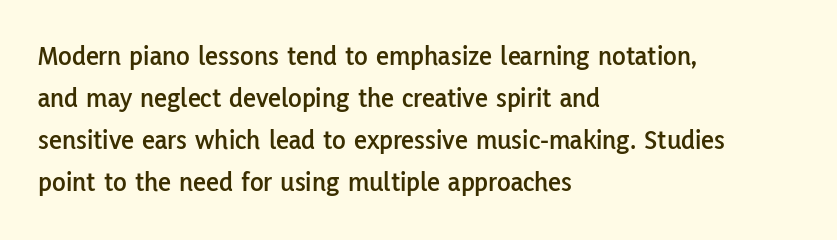
{"serif": "no", "italic": "no", "width": "normal", "stroke_contrast": "low", "x_height": "medium", "monospaced": "no", "underline": "no", "align": "left", "line_spacing": "normal", "line_spacing_ratio": 1.5, "letter_spacing": "normal", "letter_spacing_em": 0.0, "glyph_px": 28}
